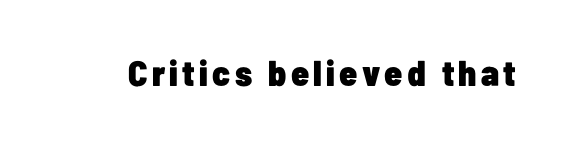
Q: Is the text bold? A: Yes.
Q: Is the text italic (slanted)? A: No, it is upright.
Q: Is the typeface a serif or a sans-serif typeface? A: Sans-serif.
Q: Is the text underlined? A: No.
Q: Width (condensed, normal, or wide)? A: Condensed.
Q: Stroke contrast? A: Low.
Q: x-height? A: Medium.
Q: Monospaced? A: No.
